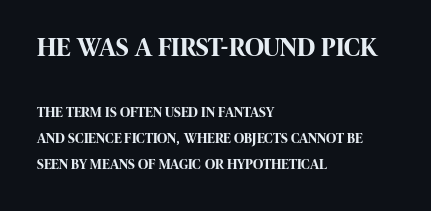
The image shows 26 px bold type, upright; set left-aligned, line spacing 1.86x, normal letter spacing, not underlined; the first (top) block is 1.86x larger.
